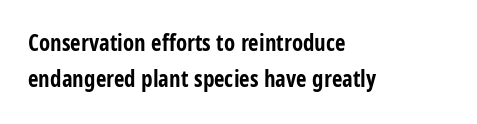
Q: Is the text bold? A: Yes.
Q: Is the text italic (slanted)? A: No, it is upright.
Q: Is the text underlined? A: No.
Q: How is the paragraph aligned? A: Left-aligned.
Q: Is the spacing between letters normal or unusually wide? A: Normal.
Q: Is the spacing between lines tight, normal or loose? A: Normal.
